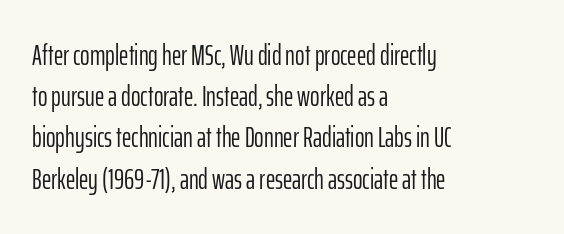
{"serif": "no", "italic": "no", "bold": "no", "weight": "light", "width": "condensed", "stroke_contrast": "low", "x_height": "medium", "monospaced": "no", "underline": "no", "align": "left", "line_spacing": "normal", "line_spacing_ratio": 1.42, "letter_spacing": "normal", "letter_spacing_em": 0.0, "glyph_px": 29}
